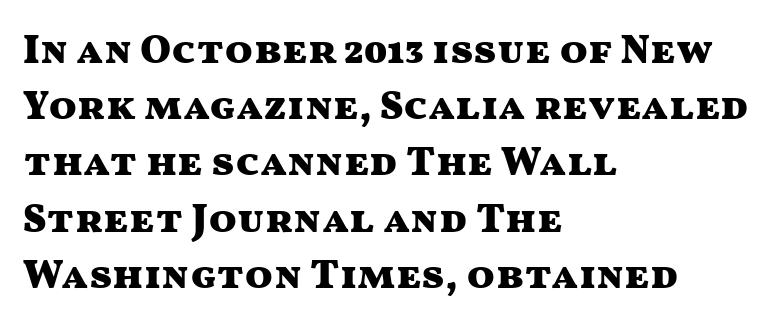
Q: Is the text bold? A: Yes.
Q: Is the text italic (slanted)? A: No, it is upright.
Q: Is the typeface a serif or a sans-serif typeface? A: Sans-serif.
Q: Is the text underlined? A: No.
Q: How is the paragraph aligned? A: Left-aligned.
Q: Is the spacing between letters normal or unusually wide? A: Normal.
Q: Is the spacing between lines tight, normal or loose? A: Normal.
Q: Width (condensed, normal, or wide)? A: Wide.
Q: Stroke contrast? A: Medium.
Q: x-height? A: Medium.
Q: Monospaced? A: No.
